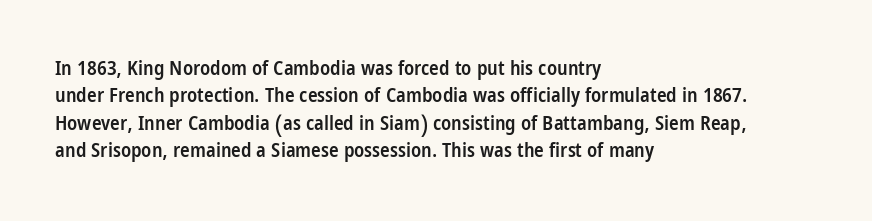
The specimen reads as upright at a glance. Each new line begins a customary step beneath the previous one. Has an underline been added? It has not. Its strokes are somewhat broadened, the hallmark of semibold type.
